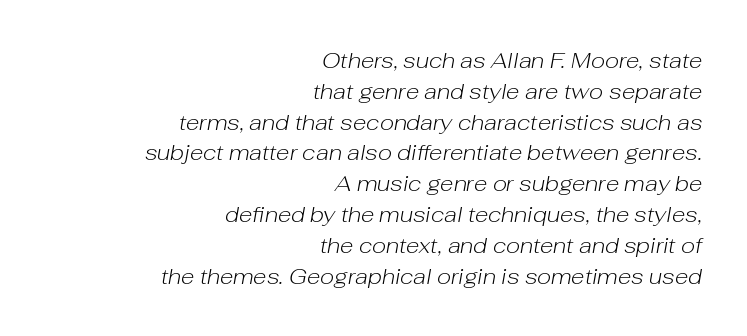
In terms of leading, this rendering sits right in the middle. Stroke mass is kept to a normal reading level or below. An italicized treatment has been applied to the whole sample. The typesetter chose a ragged-left arrangement here. Descenders hang freely into open space.
